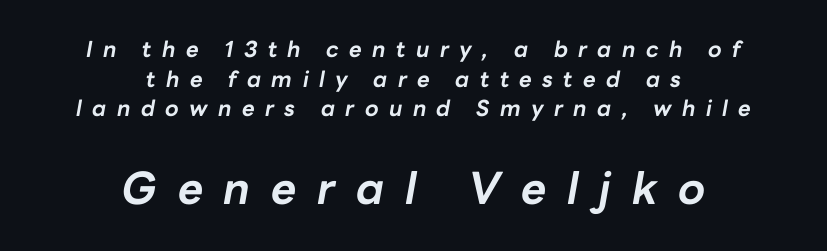
{"italic": "yes", "lean": "right", "slant_degrees": 10, "bold": "yes", "weight": "bold", "width": "normal", "stroke_contrast": "low", "x_height": "medium", "monospaced": "no", "underline": "no", "align": "center", "line_spacing": "normal", "line_spacing_ratio": 1.35, "letter_spacing": "wide", "letter_spacing_em": 0.47, "larger_block": "second", "size_ratio": 2.0, "glyph_px": 44}
